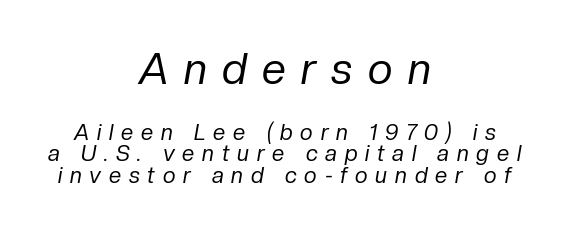
The image shows 43 px regular-weight type, italic (leaning right); set centered, tight line spacing (0.97x), unusually wide letter spacing (+0.36 em), not underlined; the first (top) block is 1.95x larger; low stroke contrast and a medium x-height.
